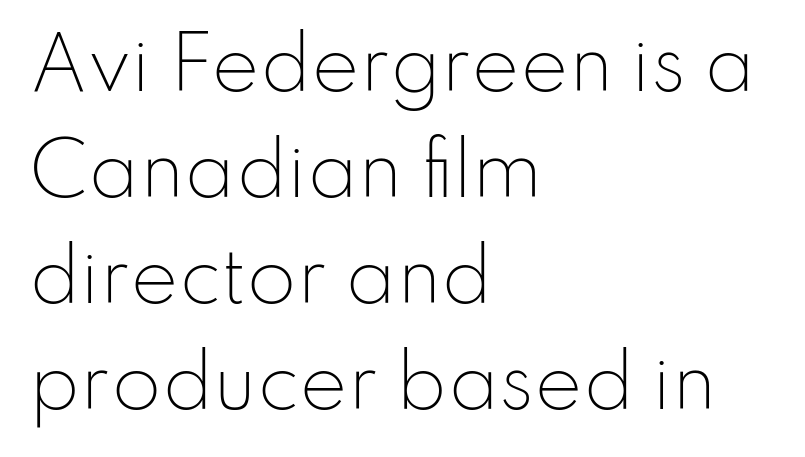
{"serif": "no", "italic": "no", "bold": "no", "weight": "light", "width": "normal", "stroke_contrast": "low", "x_height": "small", "monospaced": "no", "underline": "no", "align": "left", "line_spacing": "normal", "line_spacing_ratio": 1.47, "letter_spacing": "normal", "letter_spacing_em": 0.0, "glyph_px": 72}
